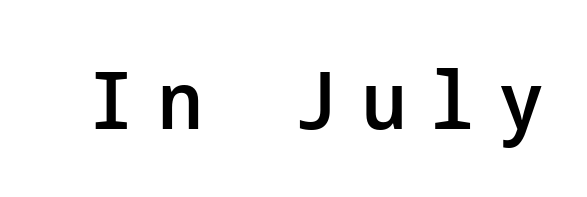
{"serif": "no", "italic": "no", "bold": "semi", "weight": "semibold", "width": "normal", "stroke_contrast": "low", "x_height": "medium", "underline": "no", "letter_spacing": "wide", "letter_spacing_em": 0.3, "glyph_px": 79}
